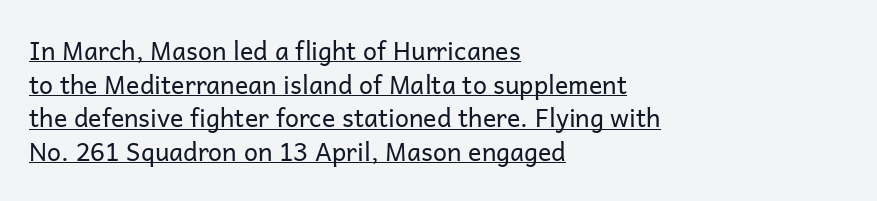
The image shows 25 px text type, upright; set left-aligned, normal line spacing (1.35x), normal letter spacing, underlined.
